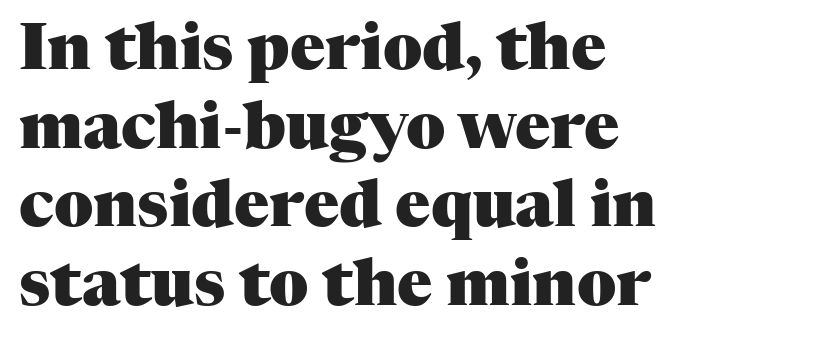
Look at the stroke-to-counter ratio: heavy, a bold. The ragged edge is on the right, which tells us the setting is flush left. Lines of text with bare space underneath. Look at the bottom of the vertical strokes: they flare into serifs here. Is this a fixed-width face? No — the glyphs have proportional, varying widths.
